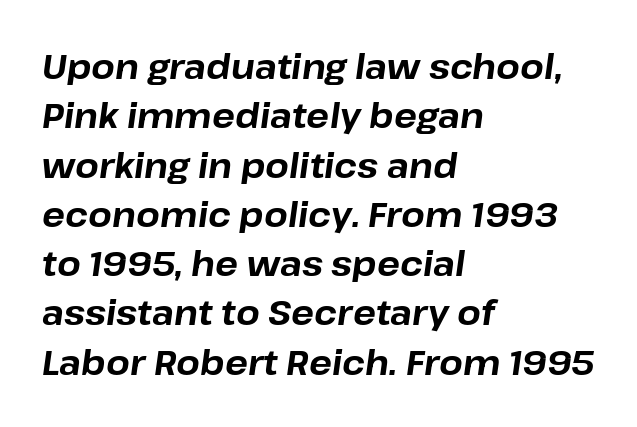
Q: Is the text bold? A: Yes.
Q: Is the text italic (slanted)? A: Yes, it leans right by about 8 degrees.
Q: Is the text underlined? A: No.
Q: How is the paragraph aligned? A: Left-aligned.
Q: Is the spacing between letters normal or unusually wide? A: Normal.
Q: Is the spacing between lines tight, normal or loose? A: Normal.
Q: Width (condensed, normal, or wide)? A: Normal.
Q: Stroke contrast? A: Low.
Q: x-height? A: Medium.
Q: Monospaced? A: No.
